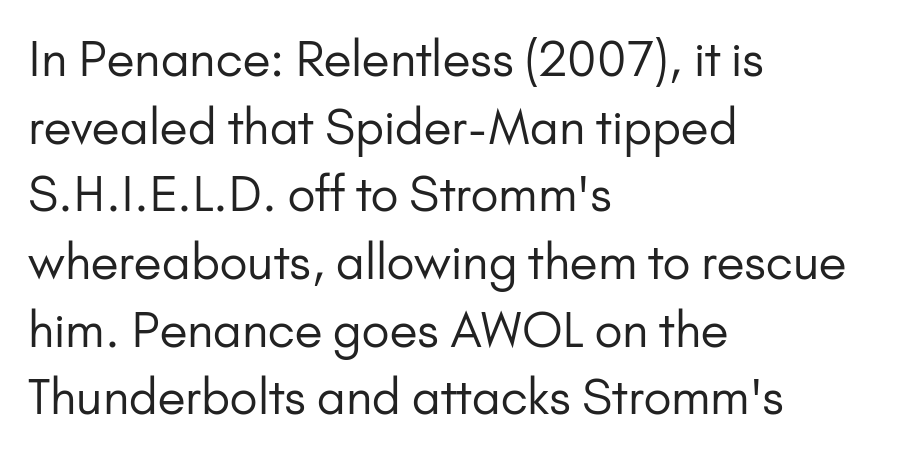
Q: Is the text bold? A: No.
Q: Is the text italic (slanted)? A: No, it is upright.
Q: Is the typeface a serif or a sans-serif typeface? A: Sans-serif.
Q: Is the text underlined? A: No.
Q: How is the paragraph aligned? A: Left-aligned.
Q: Is the spacing between letters normal or unusually wide? A: Normal.
Q: Is the spacing between lines tight, normal or loose? A: Normal.
Q: Width (condensed, normal, or wide)? A: Normal.
Q: Stroke contrast? A: Low.
Q: x-height? A: Small.
Q: Monospaced? A: No.
